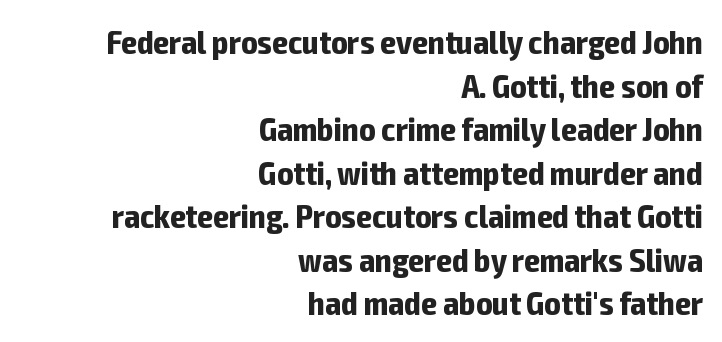
The image shows 34 px bold, condensed sans-serif type, upright; set right-aligned, normal line spacing (1.28x), normal letter spacing, not underlined; low stroke contrast and a medium x-height.
